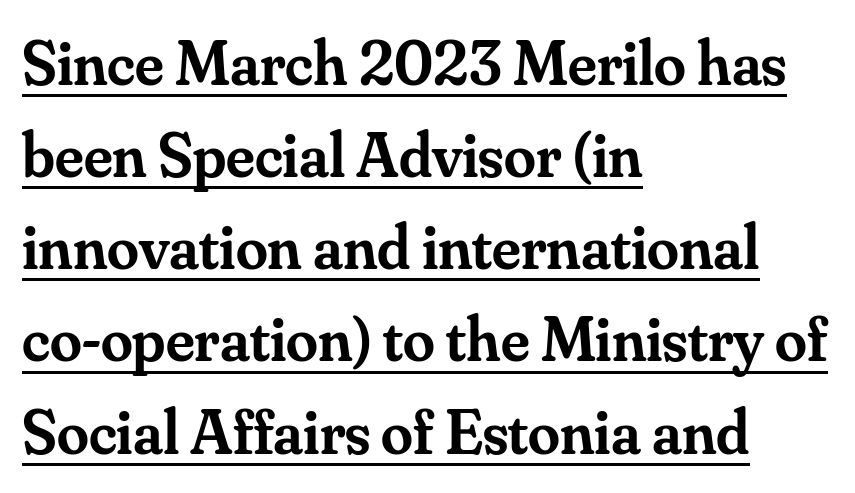
Q: Is the text bold? A: Semi-bold.
Q: Is the text italic (slanted)? A: No, it is upright.
Q: Is the typeface a serif or a sans-serif typeface? A: Serif.
Q: Is the text underlined? A: Yes.
Q: How is the paragraph aligned? A: Left-aligned.
Q: Is the spacing between letters normal or unusually wide? A: Normal.
Q: Is the spacing between lines tight, normal or loose? A: Normal.
Q: Width (condensed, normal, or wide)? A: Normal.
Q: Stroke contrast? A: Medium.
Q: x-height? A: Small.
Q: Monospaced? A: No.
